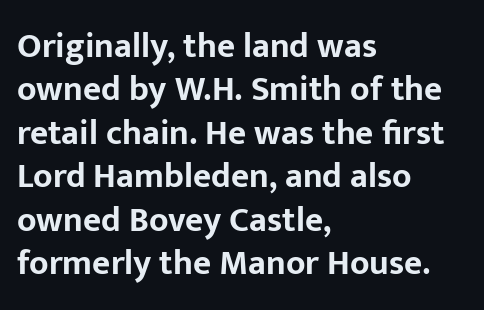
Q: Is the text bold? A: Yes.
Q: Is the text italic (slanted)? A: No, it is upright.
Q: Is the typeface a serif or a sans-serif typeface? A: Sans-serif.
Q: Is the text underlined? A: No.
Q: How is the paragraph aligned? A: Left-aligned.
Q: Is the spacing between letters normal or unusually wide? A: Normal.
Q: Width (condensed, normal, or wide)? A: Normal.
Q: Stroke contrast? A: Low.
Q: x-height? A: Medium.
Q: Monospaced? A: No.
